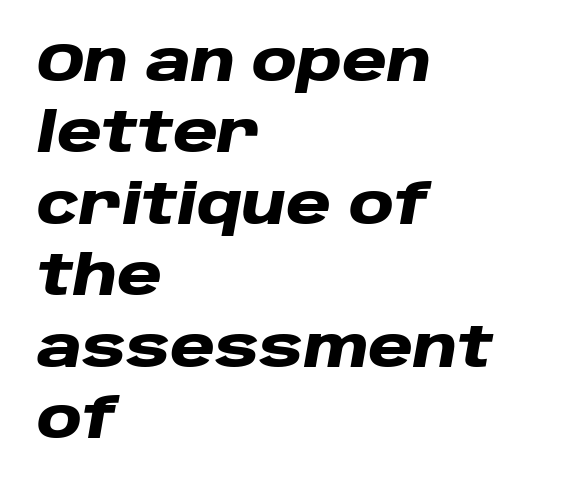
Q: Is the text bold? A: Yes.
Q: Is the text italic (slanted)? A: Yes, it leans right by about 10 degrees.
Q: Is the text underlined? A: No.
Q: How is the paragraph aligned? A: Left-aligned.
Q: Is the spacing between letters normal or unusually wide? A: Normal.
Q: Is the spacing between lines tight, normal or loose? A: Normal.
Q: Width (condensed, normal, or wide)? A: Wide.
Q: Stroke contrast? A: Low.
Q: x-height? A: Large.
Q: Monospaced? A: No.
